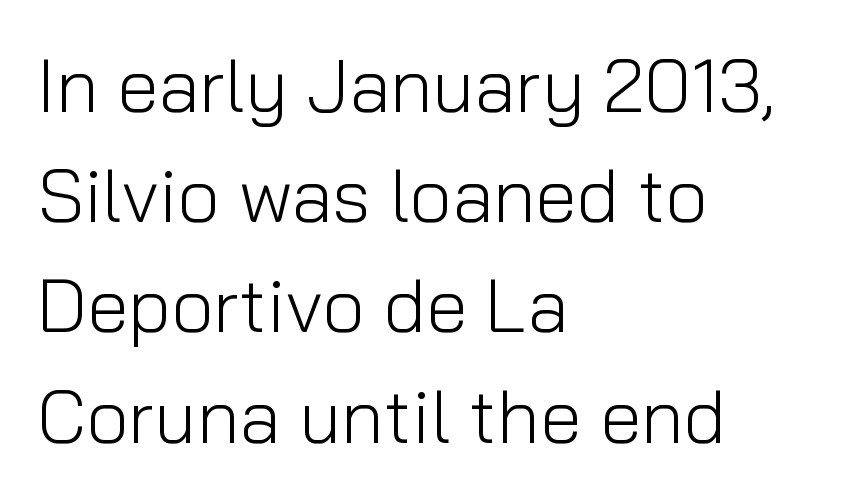
The image shows 75 px light sans-serif type, upright; set left-aligned, normal line spacing (1.47x), normal letter spacing, not underlined; low stroke contrast and a medium x-height.
